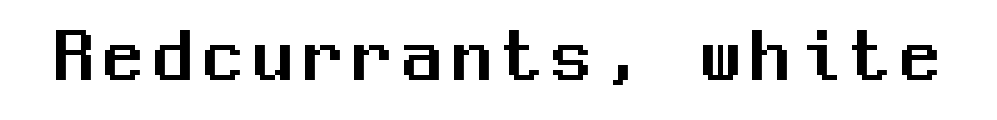
The image shows 79 px sans-serif type, upright, monospaced; set not underlined; medium stroke contrast and a medium x-height.
